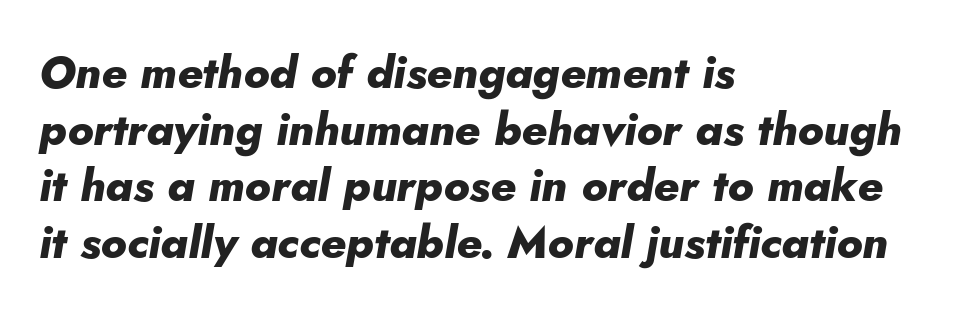
Q: Is the text bold? A: Yes.
Q: Is the text italic (slanted)? A: Yes, it leans right by about 10 degrees.
Q: Is the text underlined? A: No.
Q: How is the paragraph aligned? A: Left-aligned.
Q: Is the spacing between letters normal or unusually wide? A: Normal.
Q: Is the spacing between lines tight, normal or loose? A: Normal.
Q: Width (condensed, normal, or wide)? A: Normal.
Q: Stroke contrast? A: Low.
Q: x-height? A: Small.
Q: Monospaced? A: No.
